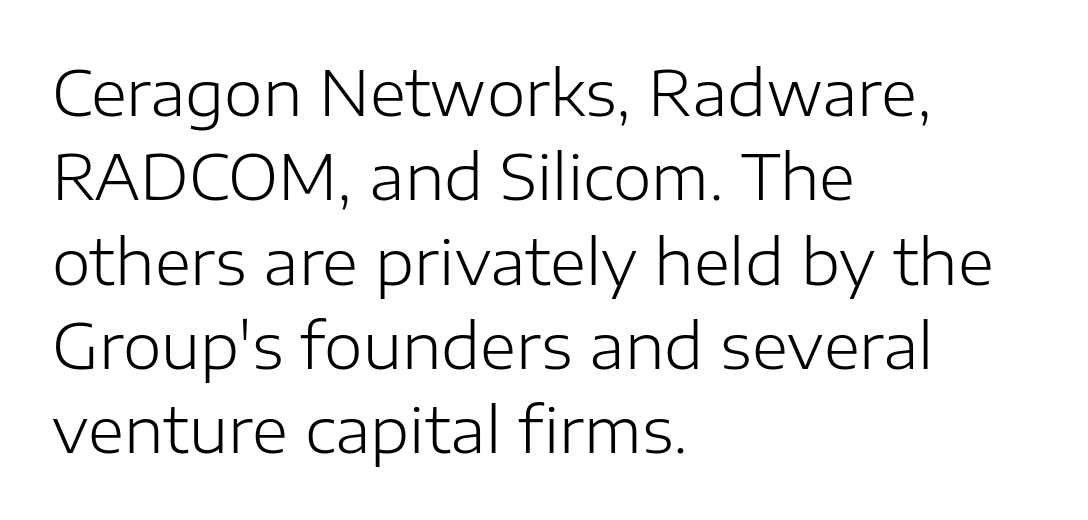
The image shows 62 px light sans-serif type, upright; set left-aligned, normal line spacing (1.36x), normal letter spacing, not underlined; low stroke contrast and a medium x-height.
